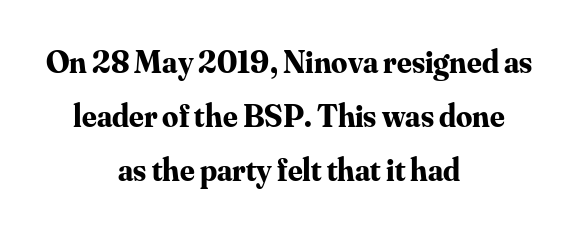
The image shows 32 px bold serif type, upright; set centered, normal line spacing (1.69x), normal letter spacing, not underlined; medium stroke contrast and a small x-height.
